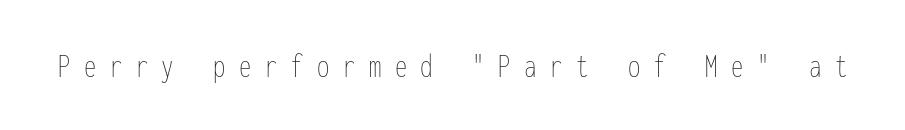
{"italic": "no", "bold": "no", "weight": "thin", "width": "condensed", "stroke_contrast": "low", "x_height": "medium", "monospaced": "yes", "underline": "no", "letter_spacing": "wide", "letter_spacing_em": 0.39, "glyph_px": 35}
